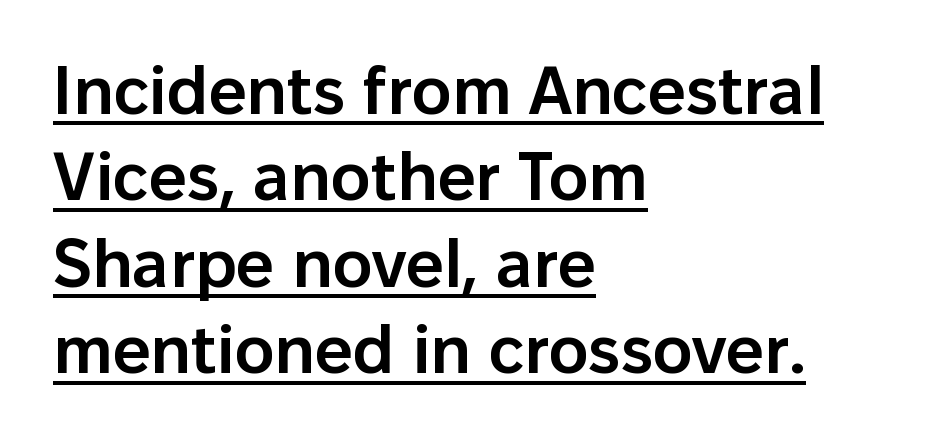
The image shows 67 px semibold sans-serif type, upright; set left-aligned, normal line spacing (1.29x), normal letter spacing, underlined; low stroke contrast and a medium x-height.
